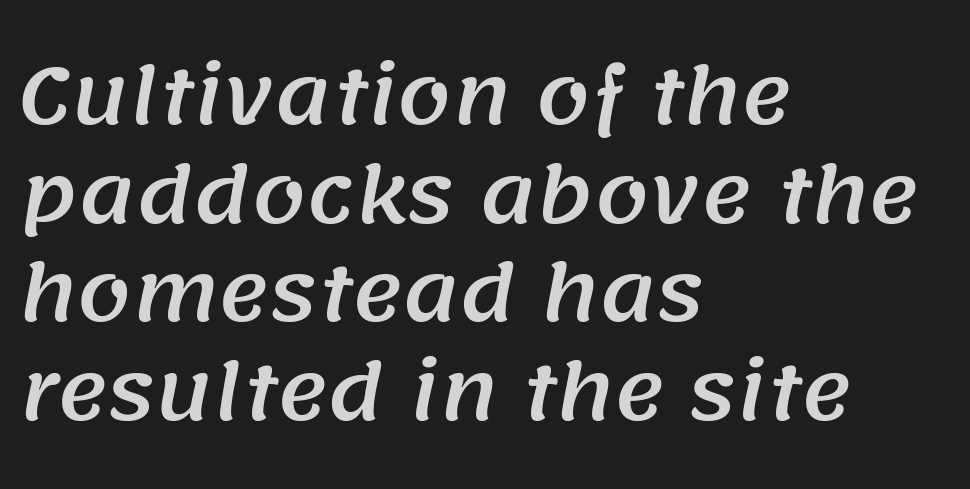
The image shows 77 px sans-serif type; set left-aligned, normal line spacing (1.28x), normal letter spacing, not underlined; medium stroke contrast and a large x-height.
